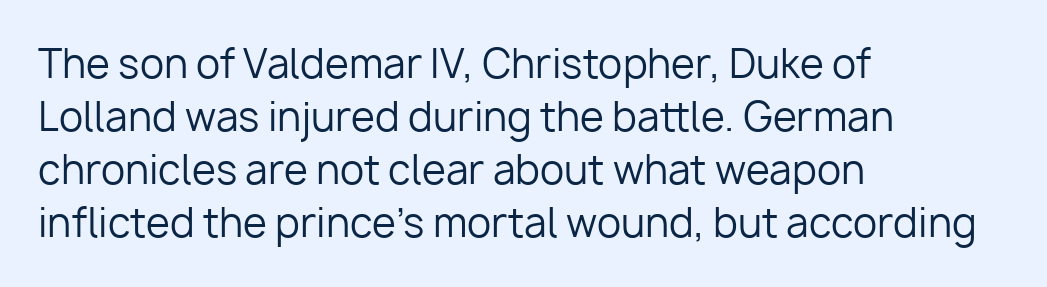
The image shows 39 px regular-weight sans-serif type, upright; set left-aligned, normal line spacing (1.36x), normal letter spacing, not underlined; low stroke contrast and a medium x-height.
